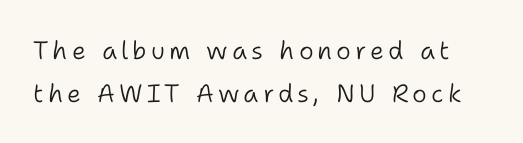
{"italic": "no", "bold": "no", "underline": "no", "line_spacing_ratio": 1.71, "glyph_px": 25}
